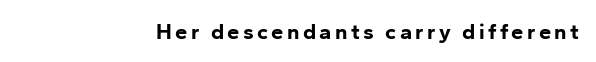
{"italic": "no", "bold": "yes", "underline": "no", "glyph_px": 22}
